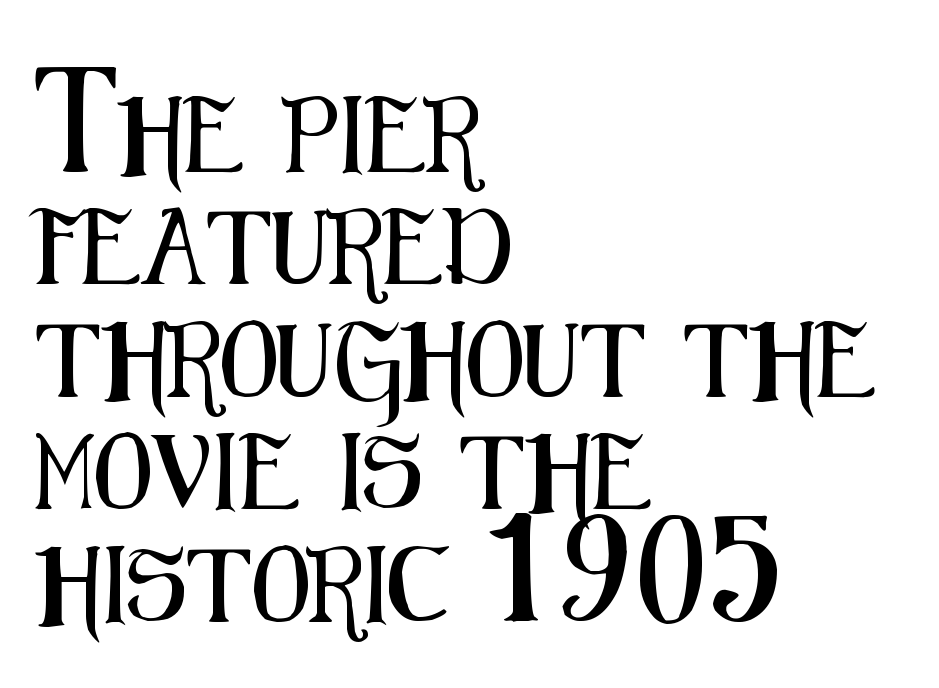
The image shows 75 px condensed type, upright; set left-aligned, normal line spacing (1.5x), normal letter spacing, not underlined; medium stroke contrast and a medium x-height.
